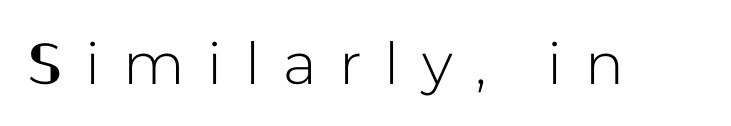
The image shows 58 px sans-serif type, upright; set unusually wide letter spacing (+0.39 em), not underlined; low stroke contrast and a medium x-height.
